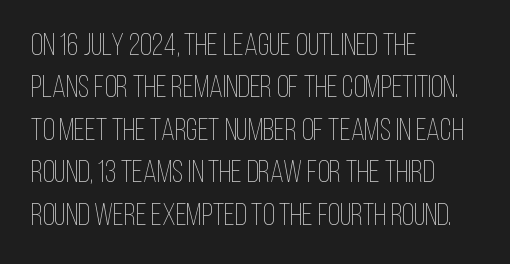
Tracking value appears to be zero — textbook default spacing. This sample has the flowing, uneven cadence of proportional lettering. The vertical gap from one line to the next is medium. This rendering features lettering with no underline.
